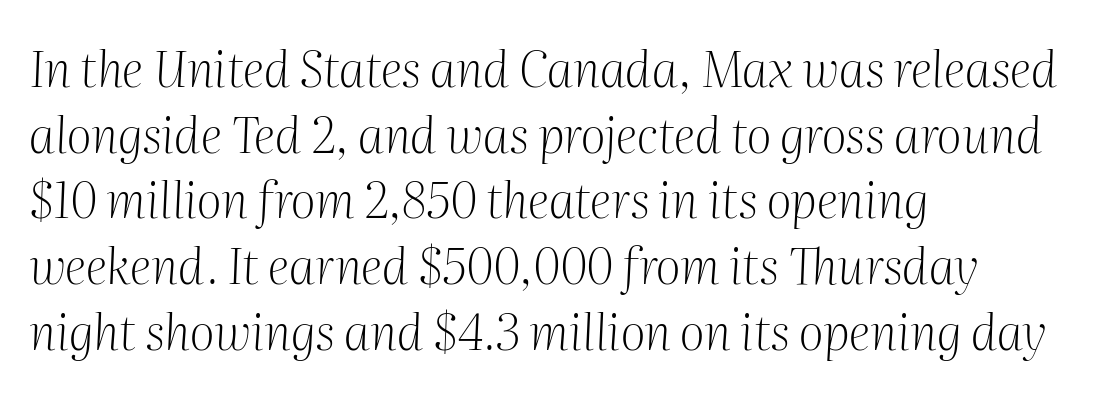
{"serif": "yes", "italic": "yes", "lean": "right", "slant_degrees": 2, "bold": "no", "weight": "light", "width": "normal", "stroke_contrast": "medium", "x_height": "medium", "monospaced": "no", "underline": "no", "align": "left", "line_spacing": "normal", "line_spacing_ratio": 1.34, "letter_spacing": "normal", "letter_spacing_em": 0.0, "glyph_px": 49}
